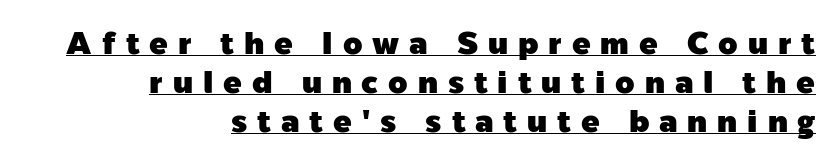
{"serif": "no", "italic": "no", "width": "normal", "x_height": "medium", "monospaced": "no", "underline": "yes", "align": "right", "line_spacing": "normal", "line_spacing_ratio": 1.26, "letter_spacing": "wide", "letter_spacing_em": 0.32, "glyph_px": 31}
